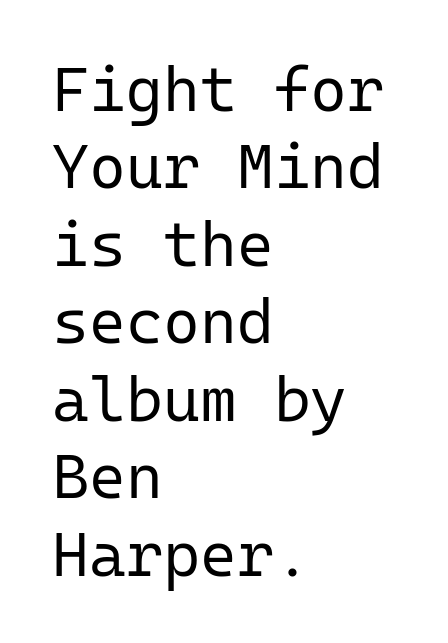
Vertical strokes here are truly vertical. The designer went with a sans here, leaving each stem footless. These lines are rendered in a fixed-pitch font. Counters stay open thanks to moderate or lighter strokes.
